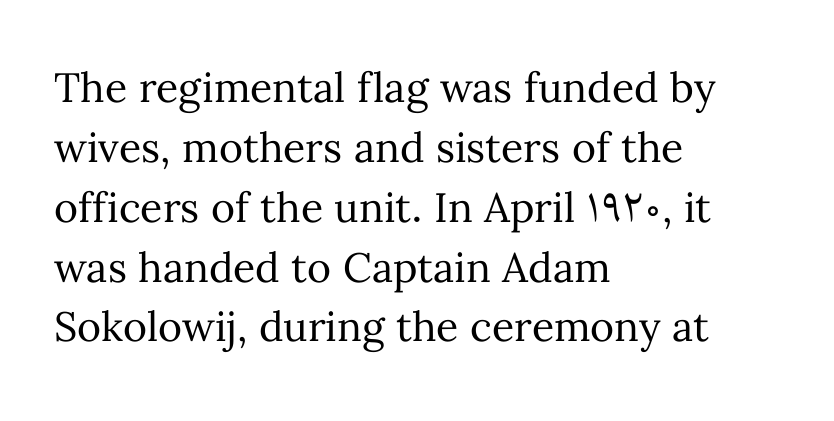
The image shows 41 px regular-weight type, upright; set left-aligned, normal line spacing (1.46x), normal letter spacing, not underlined; medium stroke contrast and a medium x-height.
